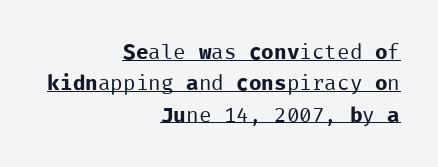
The image shows 21 px text type, upright; set right-aligned, normal line spacing (1.49x), normal letter spacing, underlined.
